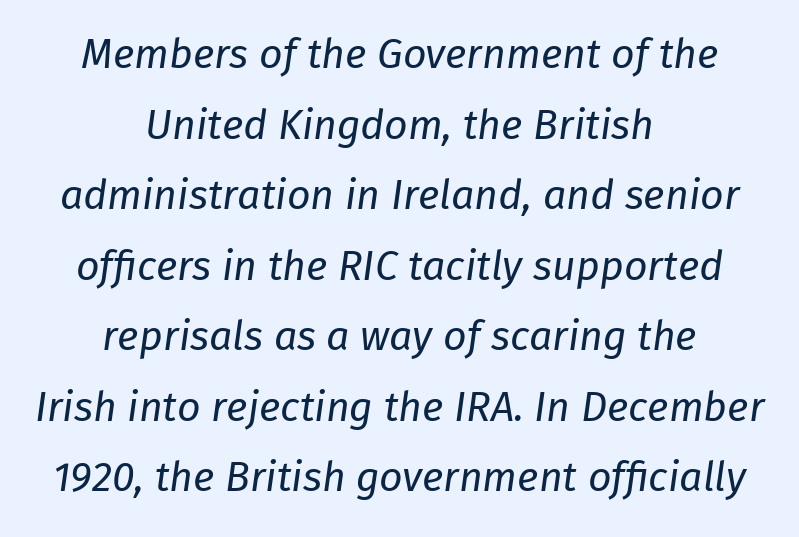
The image shows 41 px regular-weight type, italic (leaning right); set centered, line spacing 1.72x, normal letter spacing, not underlined; low stroke contrast and a medium x-height.
